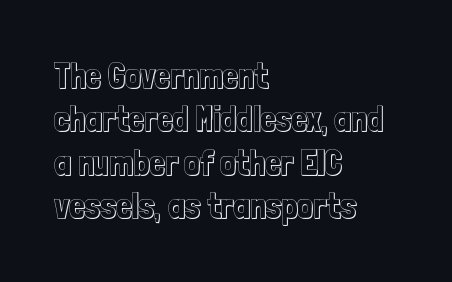
The image shows 35 px condensed type, upright; set left-aligned, line spacing 1.24x, normal letter spacing, not underlined; a medium x-height.
